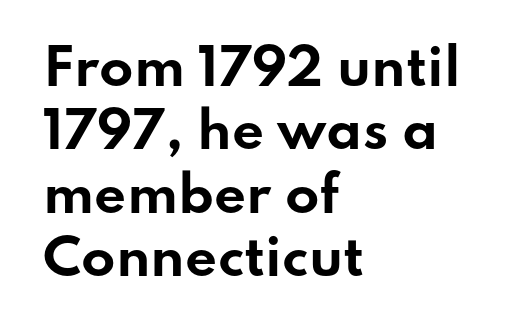
Q: Is the text bold? A: Yes.
Q: Is the text italic (slanted)? A: No, it is upright.
Q: Is the typeface a serif or a sans-serif typeface? A: Sans-serif.
Q: Is the text underlined? A: No.
Q: How is the paragraph aligned? A: Left-aligned.
Q: Is the spacing between letters normal or unusually wide? A: Normal.
Q: Is the spacing between lines tight, normal or loose? A: Normal.
Q: Width (condensed, normal, or wide)? A: Wide.
Q: Stroke contrast? A: Low.
Q: x-height? A: Small.
Q: Monospaced? A: No.
